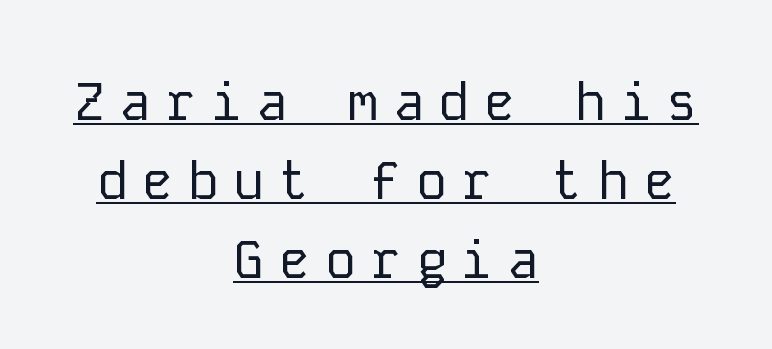
Q: Is the text bold? A: No.
Q: Is the text italic (slanted)? A: No, it is upright.
Q: Is the typeface a serif or a sans-serif typeface? A: Sans-serif.
Q: Is the text underlined? A: Yes.
Q: How is the paragraph aligned? A: Centered.
Q: Is the spacing between letters normal or unusually wide? A: Unusually wide.
Q: Is the spacing between lines tight, normal or loose? A: Normal.
Q: Width (condensed, normal, or wide)? A: Normal.
Q: Stroke contrast? A: Low.
Q: x-height? A: Medium.
Q: Monospaced? A: Yes.
